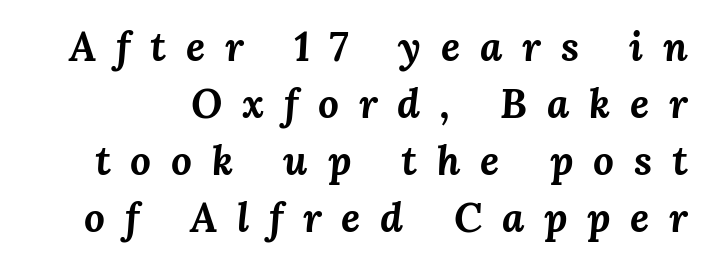
The image shows 41 px bold type, italic (leaning right); set normal line spacing (1.39x), unusually wide letter spacing (+0.48 em), not underlined; medium stroke contrast and a medium x-height.
